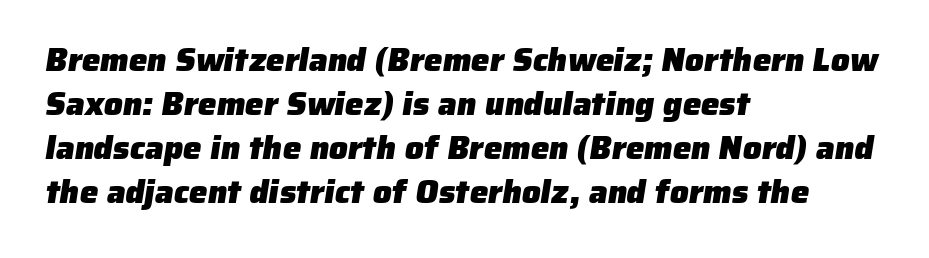
Q: Is the text bold? A: Yes.
Q: Is the typeface a serif or a sans-serif typeface? A: Sans-serif.
Q: Is the text underlined? A: No.
Q: How is the paragraph aligned? A: Left-aligned.
Q: Is the spacing between letters normal or unusually wide? A: Normal.
Q: Is the spacing between lines tight, normal or loose? A: Normal.
Q: Width (condensed, normal, or wide)? A: Normal.
Q: Stroke contrast? A: Low.
Q: x-height? A: Medium.
Q: Monospaced? A: No.
